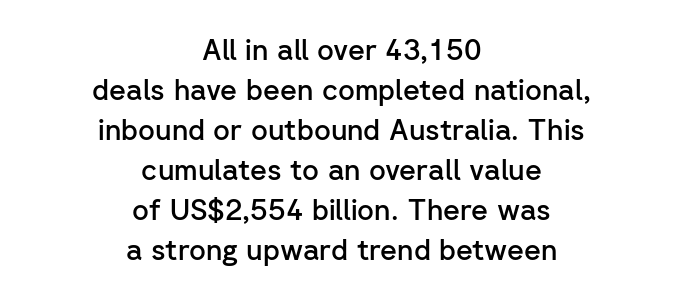
The image shows 29 px semibold sans-serif type, upright; set centered, normal line spacing (1.38x), normal letter spacing, not underlined; low stroke contrast and a medium x-height.
